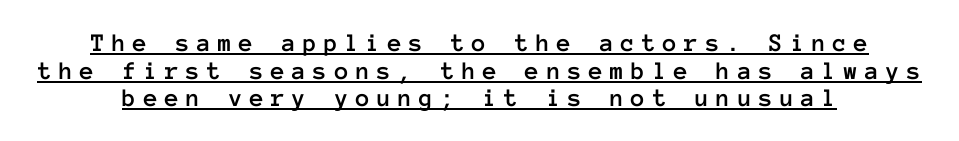
Q: Is the text italic (slanted)? A: No, it is upright.
Q: Is the text underlined? A: Yes.
Q: Is the spacing between letters normal or unusually wide? A: Unusually wide.
Q: Is the spacing between lines tight, normal or loose? A: Tight.
